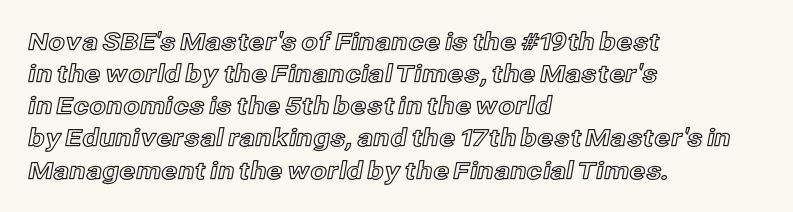
Just letters on the line, the space beneath them empty. Honestly, the row spacing looks completely unremarkable. Teacher's note: observe the even left margin — that is flush-left alignment. Glyph-to-glyph distance matches everyday printed text.
